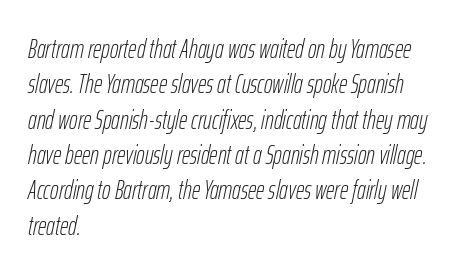
{"italic": "yes", "lean": "right", "slant_degrees": 12, "bold": "no", "underline": "no", "align": "left", "line_spacing": "normal", "line_spacing_ratio": 1.36, "letter_spacing": "normal", "letter_spacing_em": 0.0, "glyph_px": 26}
